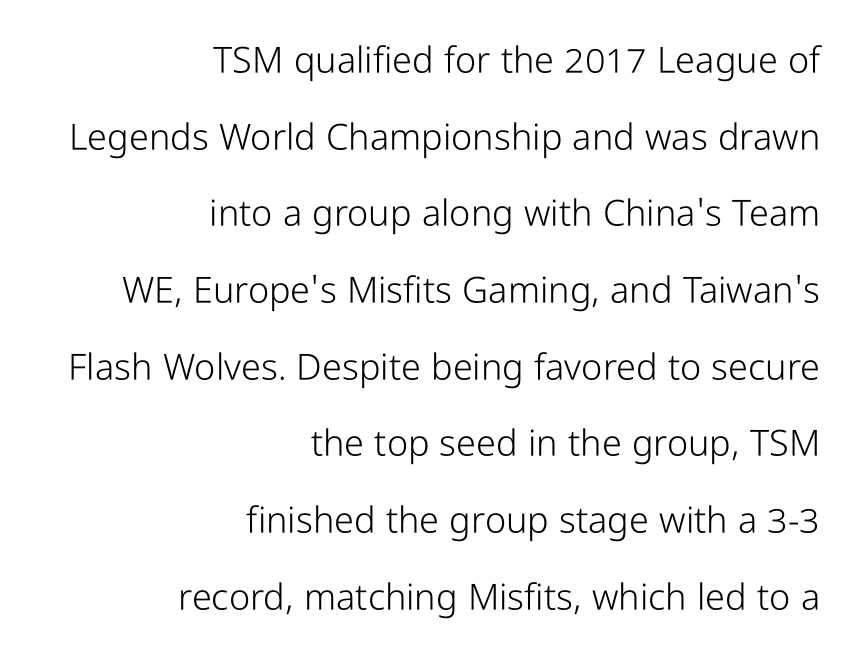
The image shows 36 px light, condensed sans-serif type, upright; set right-aligned, loose line spacing (2.13x), normal letter spacing, not underlined; low stroke contrast and a medium x-height.
